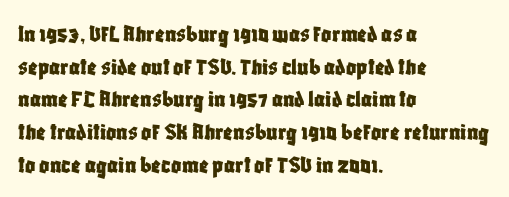
The image shows 25 px text type, upright; set left-aligned, normal line spacing (1.31x), normal letter spacing, not underlined.
